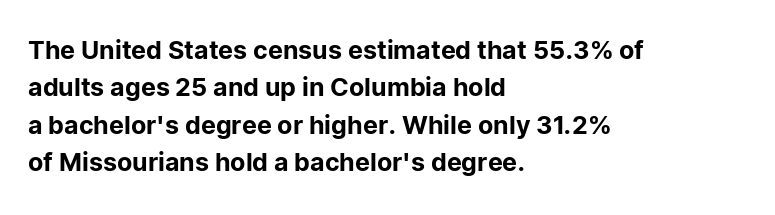
The image shows 25 px text type, upright; set left-aligned, normal line spacing (1.5x), normal letter spacing, not underlined.
